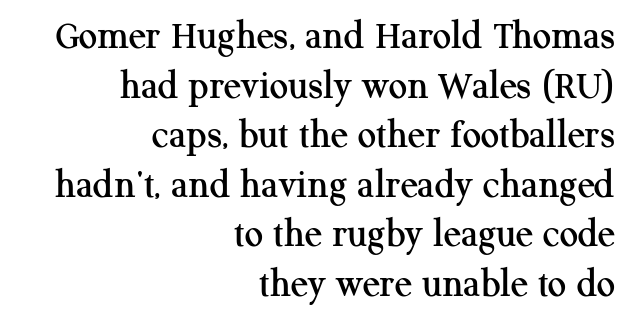
The image shows 41 px serif type, upright; set right-aligned, line spacing 1.21x, normal letter spacing, not underlined; medium stroke contrast and a medium x-height.
